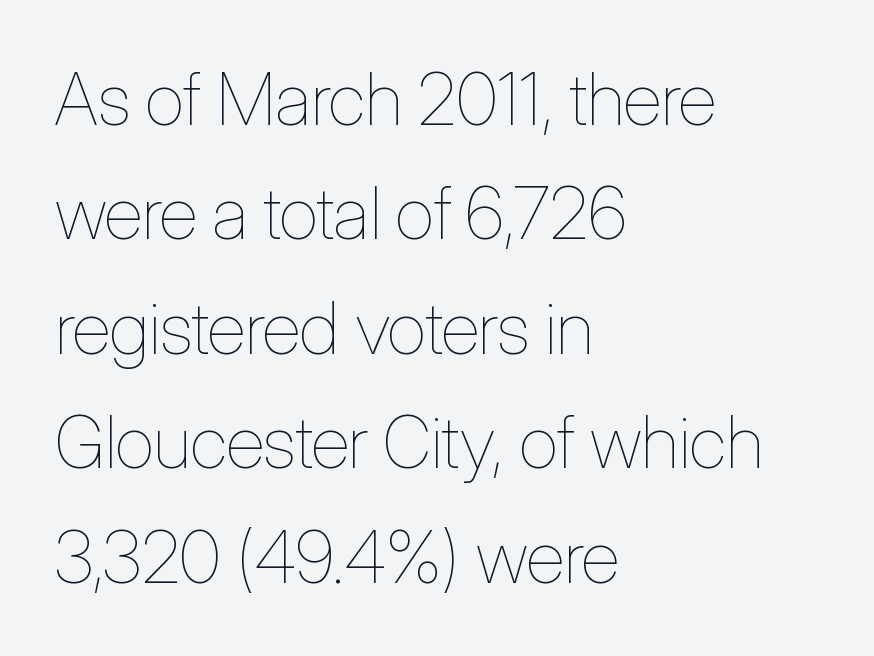
Weight: in the light-to-regular range. Posture: upright roman. These lines stack with their left ends in a neat column. The specimen omits any rule beneath the text block's lines. The passage shown has conventional tracking throughout. Proportional: the letters do not fall into vertical columns.
